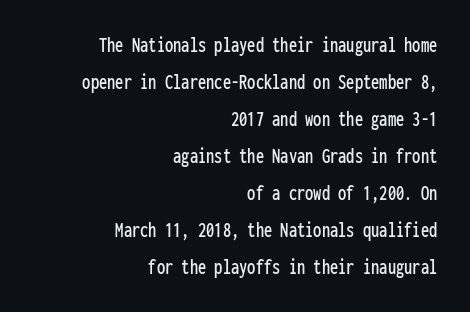
The image shows 22 px text type, upright; set right-aligned, normal line spacing (1.68x), normal letter spacing, not underlined.
